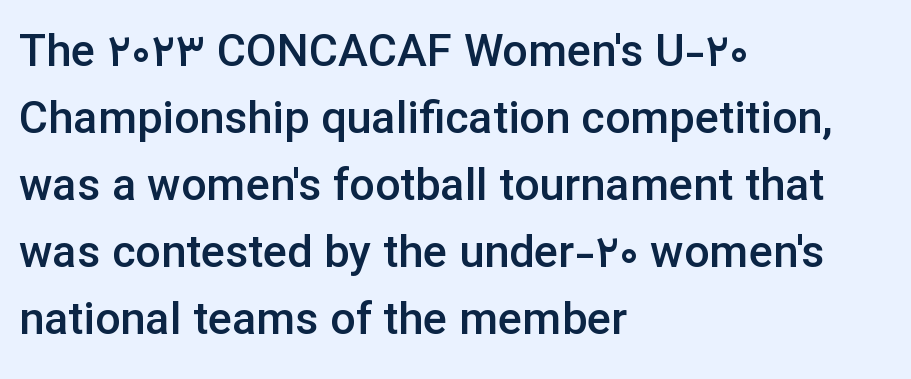
Which margin do the lines hug? The left one — the right edge is uneven. Just letters on the line, the space beneath them empty. The face used here is proportionally spaced, like ordinary book or web type. Glyph-to-glyph distance matches everyday printed text. The font's upright variant was chosen for this text. Honestly, the row spacing looks completely unremarkable.
